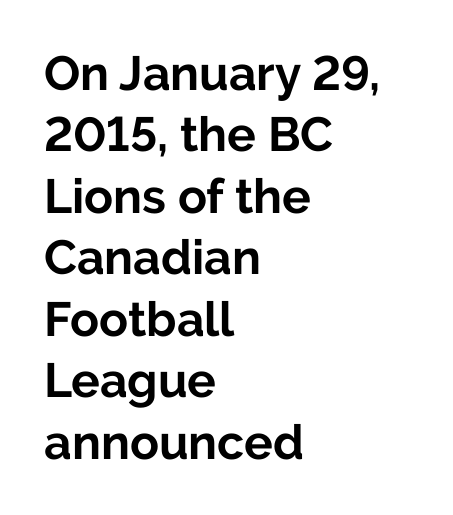
Q: Is the text bold? A: Yes.
Q: Is the text italic (slanted)? A: No, it is upright.
Q: Is the typeface a serif or a sans-serif typeface? A: Sans-serif.
Q: Is the text underlined? A: No.
Q: How is the paragraph aligned? A: Left-aligned.
Q: Is the spacing between letters normal or unusually wide? A: Normal.
Q: Is the spacing between lines tight, normal or loose? A: Normal.
Q: Width (condensed, normal, or wide)? A: Normal.
Q: Stroke contrast? A: Low.
Q: x-height? A: Medium.
Q: Monospaced? A: No.
